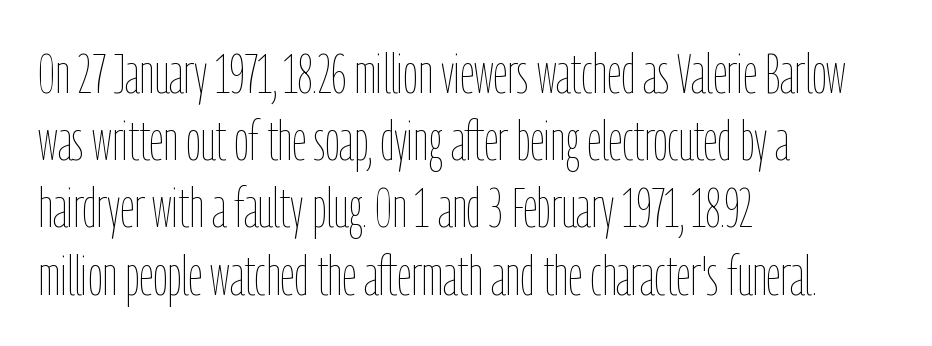
The zone under the glyphs is completely vacant. Rendered with straight, roman letterforms. The lines in this sample share a left origin and differ only in where they stop. This reads as an unemphasized weight, regular at the heaviest. Each letter keeps its own natural width here, so spacing adapts to shape. The rendering keeps characters at their native spacing.
